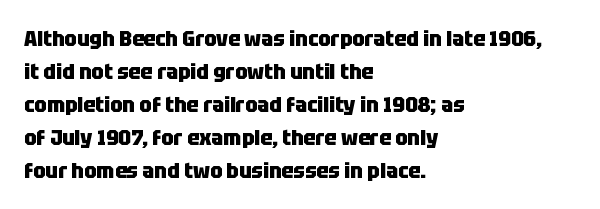
The image shows 22 px bold type, upright; set left-aligned, normal line spacing (1.5x), normal letter spacing, not underlined.
